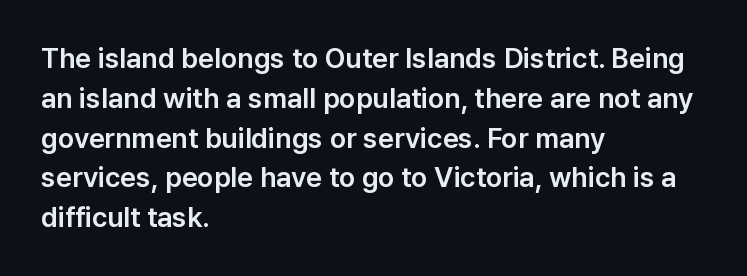
These lines were composed using upright roman letters. What stands out about the letter spacing? Nothing — it is the standard amount. A bare baseline throughout the passage. Are there feet on the stems? There aren't — it's a sans.
